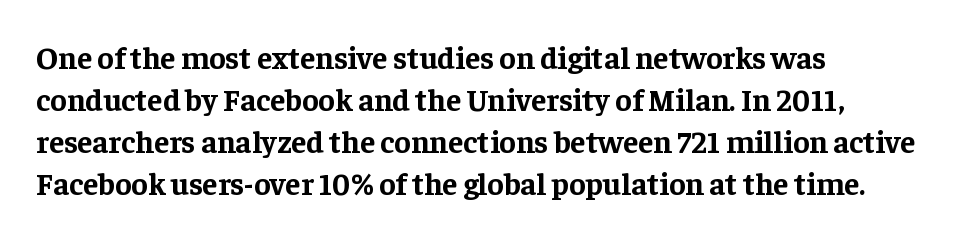
Q: Is the text bold? A: Yes.
Q: Is the text italic (slanted)? A: No, it is upright.
Q: Is the typeface a serif or a sans-serif typeface? A: Serif.
Q: Is the text underlined? A: No.
Q: How is the paragraph aligned? A: Left-aligned.
Q: Is the spacing between letters normal or unusually wide? A: Normal.
Q: Is the spacing between lines tight, normal or loose? A: Normal.
Q: Width (condensed, normal, or wide)? A: Normal.
Q: Stroke contrast? A: Low.
Q: x-height? A: Medium.
Q: Monospaced? A: No.
